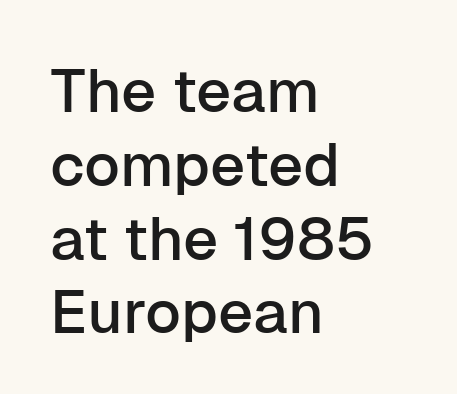
Q: Is the text italic (slanted)? A: No, it is upright.
Q: Is the typeface a serif or a sans-serif typeface? A: Sans-serif.
Q: Is the text underlined? A: No.
Q: How is the paragraph aligned? A: Left-aligned.
Q: Is the spacing between letters normal or unusually wide? A: Normal.
Q: Width (condensed, normal, or wide)? A: Normal.
Q: Stroke contrast? A: Low.
Q: x-height? A: Medium.
Q: Monospaced? A: No.
